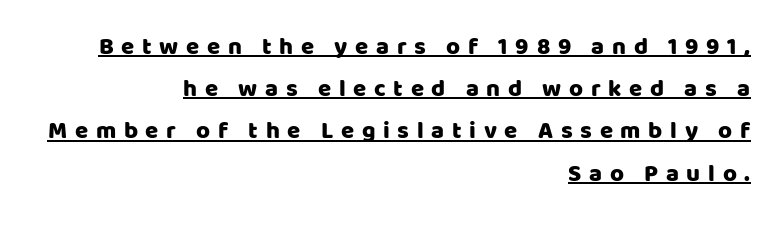
Q: Is the text italic (slanted)? A: No, it is upright.
Q: Is the text underlined? A: Yes.
Q: How is the paragraph aligned? A: Right-aligned.
Q: Is the spacing between letters normal or unusually wide? A: Unusually wide.
